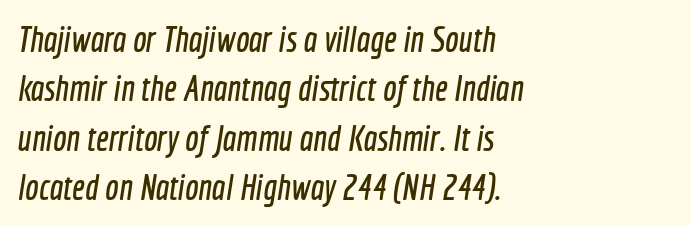
Regarding serifs, this sample does without them. The designer left line spacing at the default. Spacing verdict: proportional, widths tailored to each character. Words float on clear page, feet unadorned. Where is the straight margin? On the left. The passage shown has conventional tracking throughout.
